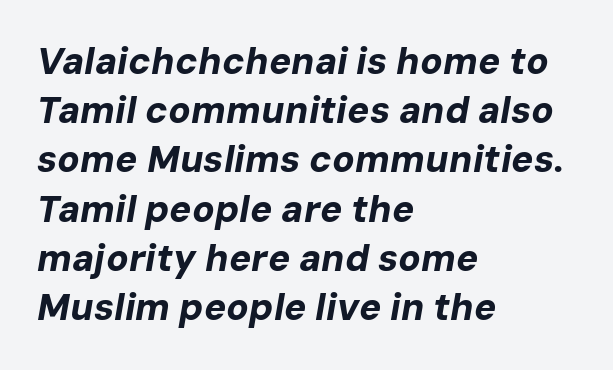
{"italic": "yes", "lean": "right", "slant_degrees": 10, "bold": "yes", "weight": "bold", "width": "normal", "stroke_contrast": "low", "x_height": "medium", "monospaced": "no", "underline": "no", "align": "left", "line_spacing": "normal", "line_spacing_ratio": 1.33, "letter_spacing": "normal", "letter_spacing_em": 0.0, "glyph_px": 37}
